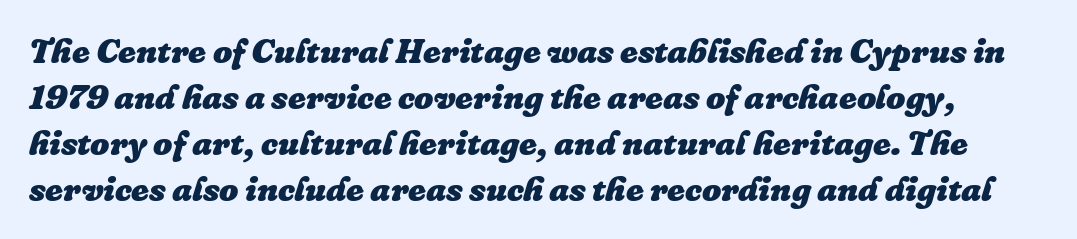
The image shows 34 px heavy type, italic (leaning right); set normal line spacing (1.35x), normal letter spacing, not underlined; low stroke contrast and a medium x-height.
